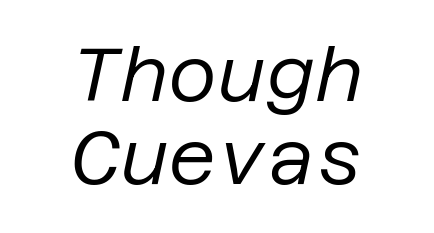
The image shows 75 px regular-weight type, italic (leaning right); set centered, tight line spacing (1.11x), normal letter spacing, not underlined; low stroke contrast and a large x-height.
